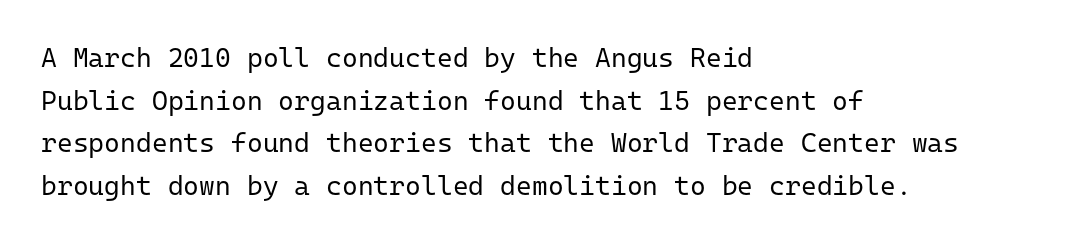
The image shows 27 px text type, upright; set left-aligned, normal line spacing (1.58x), normal letter spacing, not underlined.
